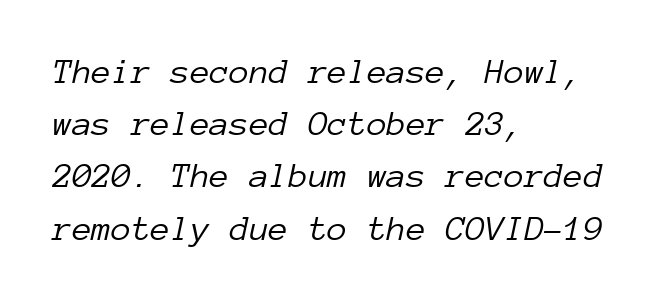
Q: Is the text bold? A: No.
Q: Is the text italic (slanted)? A: Yes, it leans right by about 12 degrees.
Q: Is the text underlined? A: No.
Q: How is the paragraph aligned? A: Left-aligned.
Q: Is the spacing between letters normal or unusually wide? A: Normal.
Q: Is the spacing between lines tight, normal or loose? A: Normal.
Q: Width (condensed, normal, or wide)? A: Normal.
Q: Stroke contrast? A: Low.
Q: x-height? A: Medium.
Q: Monospaced? A: Yes.
